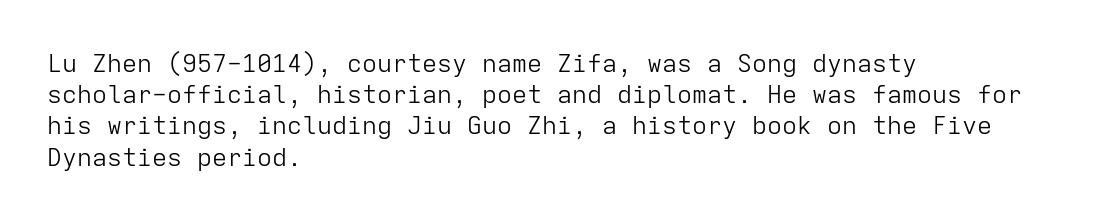
The image shows 25 px text type, upright; set left-aligned, normal line spacing (1.25x), normal letter spacing, not underlined.
